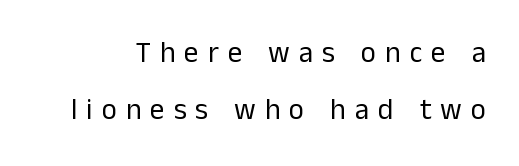
The image shows 29 px regular-weight sans-serif type, upright; set loose line spacing (1.97x), unusually wide letter spacing (+0.31 em), not underlined; low stroke contrast and a medium x-height.
